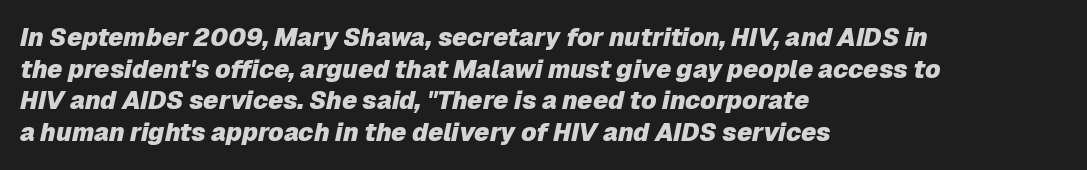
Q: Is the text bold? A: Yes.
Q: Is the text italic (slanted)? A: Yes, it leans right by about 12 degrees.
Q: Is the text underlined? A: No.
Q: How is the paragraph aligned? A: Left-aligned.
Q: Is the spacing between letters normal or unusually wide? A: Normal.
Q: Is the spacing between lines tight, normal or loose? A: Normal.
